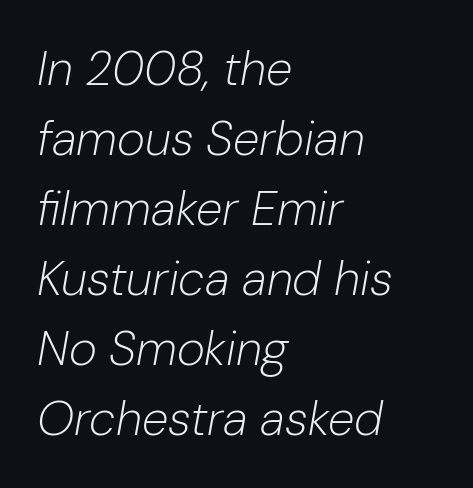
Observe the ordinary spacing: letters are neighbours, not strangers. Notice how the stems are inclined rather than vertical — that's the hallmark of italics. Evenly set lines give the paragraph a standard silhouette. Weight: not bold — regular or lighter. Has an underline been added? It has not.
